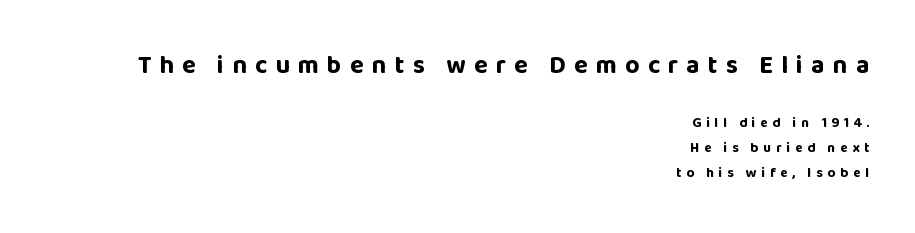
Q: Is the text bold? A: Yes.
Q: Is the text italic (slanted)? A: No, it is upright.
Q: Is the text underlined? A: No.
Q: How is the paragraph aligned? A: Right-aligned.
Q: Is the spacing between letters normal or unusually wide? A: Unusually wide.
Q: Which block of text is set in a larger size, the first (top) or the second (bottom)? A: The first (top) one.
